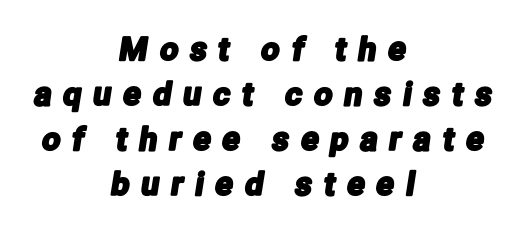
Q: Is the typeface a serif or a sans-serif typeface? A: Sans-serif.
Q: Is the text underlined? A: No.
Q: How is the paragraph aligned? A: Centered.
Q: Is the spacing between letters normal or unusually wide? A: Unusually wide.
Q: Is the spacing between lines tight, normal or loose? A: Normal.
Q: Width (condensed, normal, or wide)? A: Condensed.
Q: Stroke contrast? A: Low.
Q: x-height? A: Medium.
Q: Monospaced? A: No.
